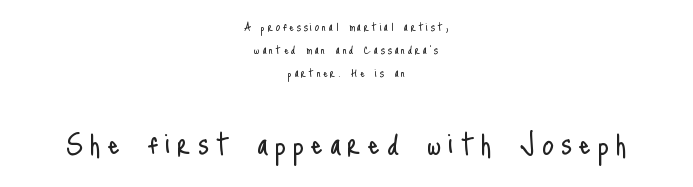
Type style note: lacks serifs. No heavy texture on the line: the type isn't bold. The face used here is proportionally spaced, like ordinary book or web type. The lines are quadded center. Italic: no, the glyphs are upright roman. Of the two passages, the one underneath uses the larger point size.
